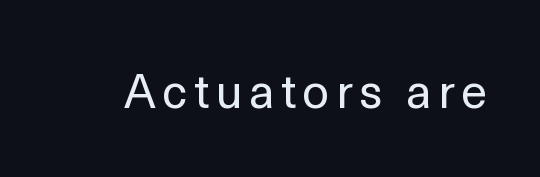
Q: Is the text bold? A: No.
Q: Is the text italic (slanted)? A: No, it is upright.
Q: Is the typeface a serif or a sans-serif typeface? A: Sans-serif.
Q: Is the text underlined? A: No.
Q: Width (condensed, normal, or wide)? A: Normal.
Q: x-height? A: Medium.
Q: Monospaced? A: No.
